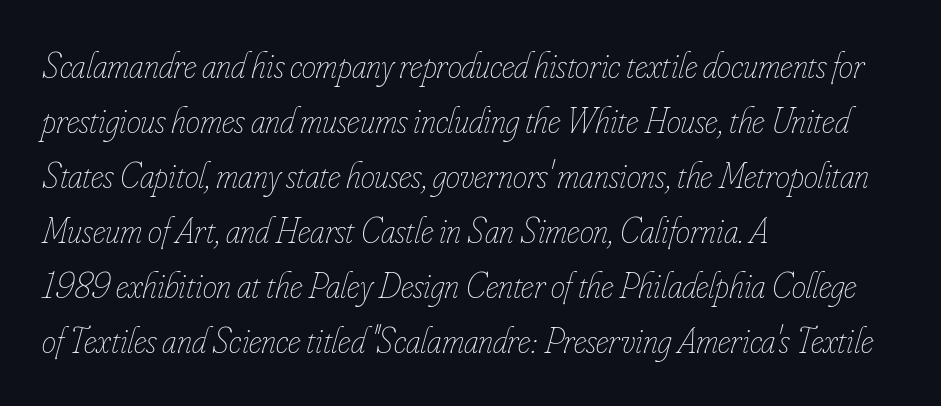
{"italic": "yes", "lean": "right", "slant_degrees": 16, "bold": "no", "weight": "thin", "width": "condensed", "stroke_contrast": "low", "x_height": "small", "monospaced": "no", "underline": "no", "align": "left", "line_spacing": "normal", "line_spacing_ratio": 1.53, "letter_spacing": "normal", "letter_spacing_em": 0.0, "glyph_px": 36}
